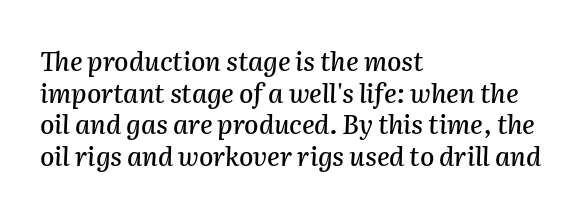
The image shows 26 px text type, italic (leaning right); set left-aligned, line spacing 1.22x, normal letter spacing, not underlined.
